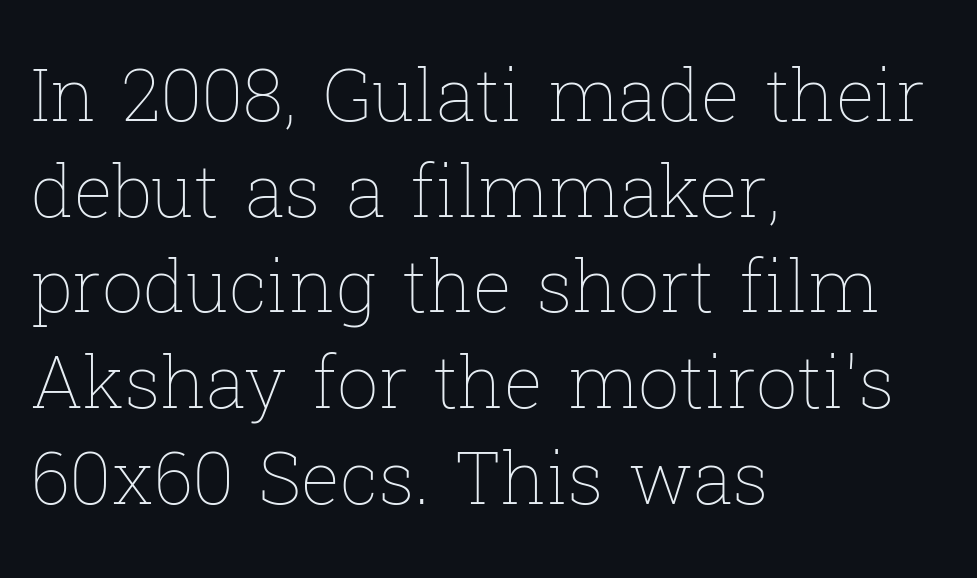
{"italic": "no", "bold": "no", "weight": "thin", "width": "normal", "stroke_contrast": "low", "x_height": "medium", "monospaced": "no", "underline": "no", "align": "left", "line_spacing": "normal", "line_spacing_ratio": 1.31, "letter_spacing": "normal", "letter_spacing_em": 0.0, "glyph_px": 73}
